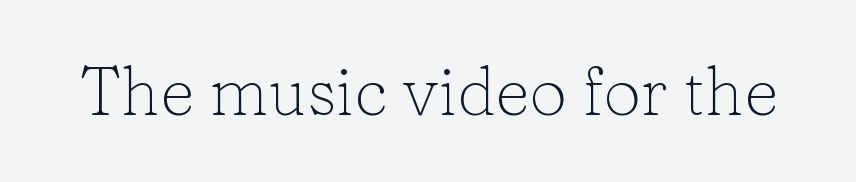
Q: Is the text bold? A: No.
Q: Is the text italic (slanted)? A: No, it is upright.
Q: Is the typeface a serif or a sans-serif typeface? A: Serif.
Q: Is the text underlined? A: No.
Q: Is the spacing between letters normal or unusually wide? A: Normal.
Q: Width (condensed, normal, or wide)? A: Normal.
Q: Stroke contrast? A: Low.
Q: x-height? A: Medium.
Q: Monospaced? A: No.
